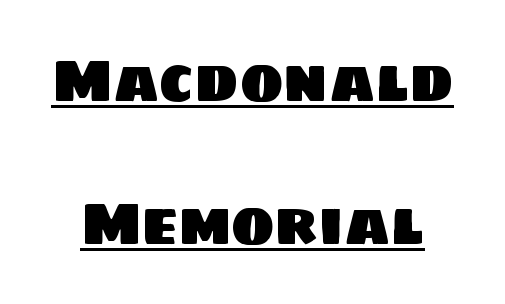
The image shows 59 px sans-serif type; set loose line spacing (2.43x), normal letter spacing, underlined; low stroke contrast and a large x-height.
